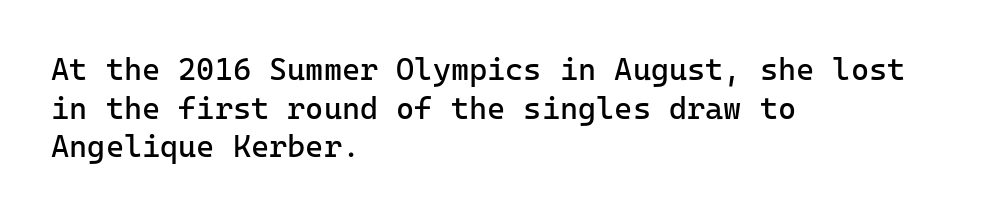
The image shows 31 px regular-weight sans-serif type, upright, monospaced; set left-aligned, normal line spacing (1.25x), normal letter spacing, not underlined; low stroke contrast and a medium x-height.
